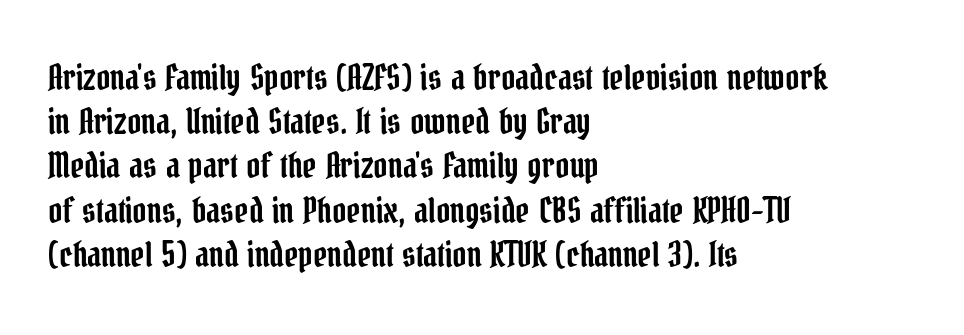
Q: Is the text italic (slanted)? A: No, it is upright.
Q: Is the typeface a serif or a sans-serif typeface? A: Serif.
Q: Is the text underlined? A: No.
Q: How is the paragraph aligned? A: Left-aligned.
Q: Is the spacing between letters normal or unusually wide? A: Normal.
Q: Is the spacing between lines tight, normal or loose? A: Normal.
Q: Width (condensed, normal, or wide)? A: Condensed.
Q: Stroke contrast? A: Low.
Q: x-height? A: Medium.
Q: Monospaced? A: No.
